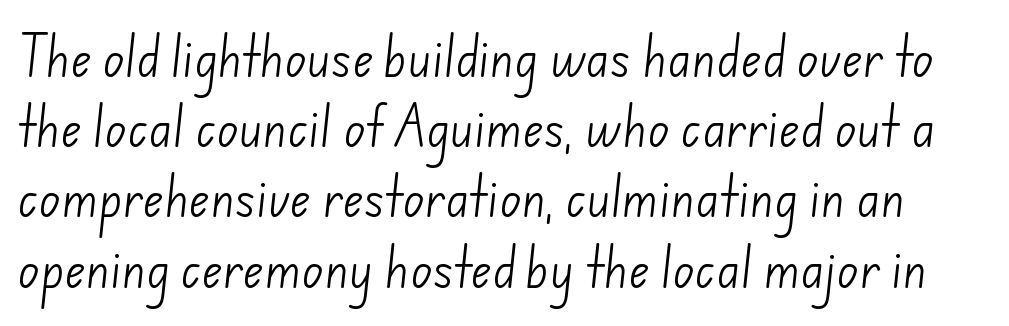
Each letter keeps its own natural width here, so spacing adapts to shape. Leading matches the norm, producing a regular column. This rendering employs a face without finishing strokes, i.e., a sans-serif. Look at the tracking — it's just the regular setting, nothing added. Bare-footed words on every line.
